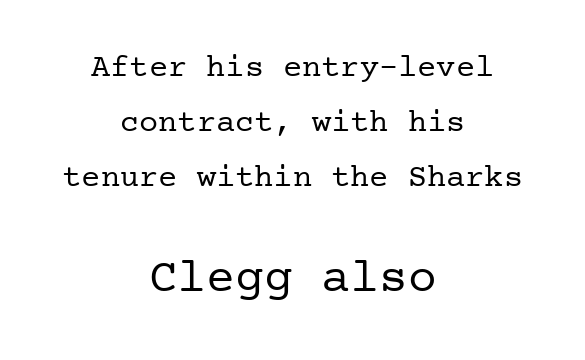
Q: Is the text bold? A: No.
Q: Is the text italic (slanted)? A: No, it is upright.
Q: Is the typeface a serif or a sans-serif typeface? A: Serif.
Q: Is the text underlined? A: No.
Q: How is the paragraph aligned? A: Centered.
Q: Is the spacing between letters normal or unusually wide? A: Normal.
Q: Which block of text is set in a larger size, the first (top) or the second (bottom)? A: The second (bottom) one.
Q: Width (condensed, normal, or wide)? A: Normal.
Q: Stroke contrast? A: Low.
Q: x-height? A: Medium.
